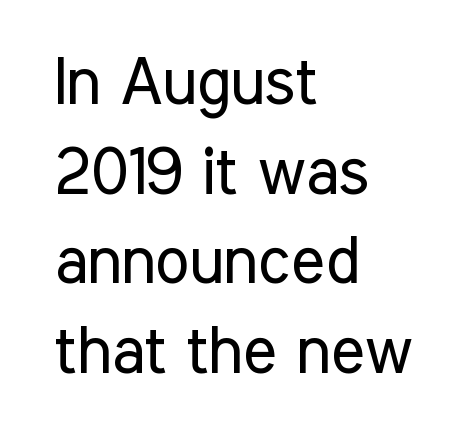
{"serif": "no", "italic": "no", "bold": "no", "weight": "regular", "width": "condensed", "stroke_contrast": "low", "x_height": "medium", "monospaced": "no", "underline": "no", "align": "left", "line_spacing": "normal", "line_spacing_ratio": 1.38, "letter_spacing": "normal", "letter_spacing_em": 0.0, "glyph_px": 65}
